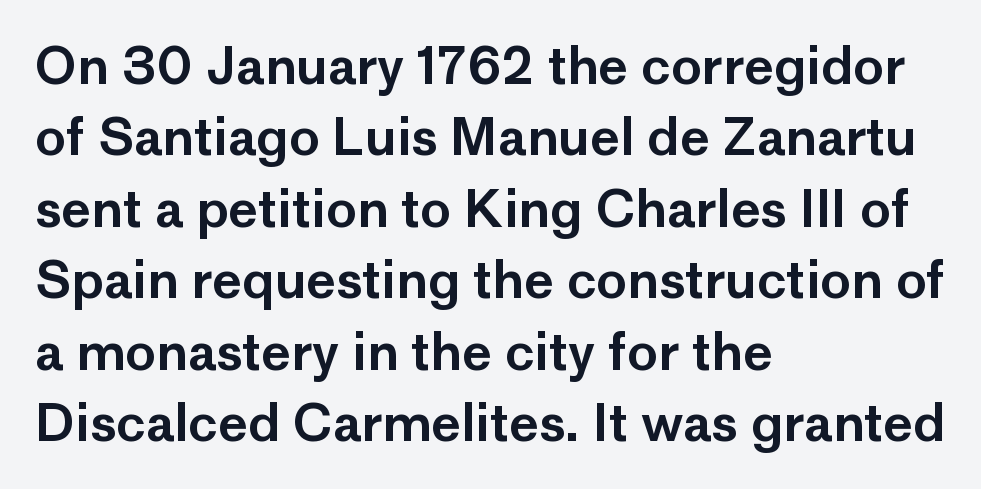
{"serif": "no", "italic": "no", "width": "normal", "stroke_contrast": "low", "x_height": "medium", "monospaced": "no", "underline": "no", "align": "left", "line_spacing": "normal", "line_spacing_ratio": 1.4, "letter_spacing": "normal", "letter_spacing_em": 0.0, "glyph_px": 51}
